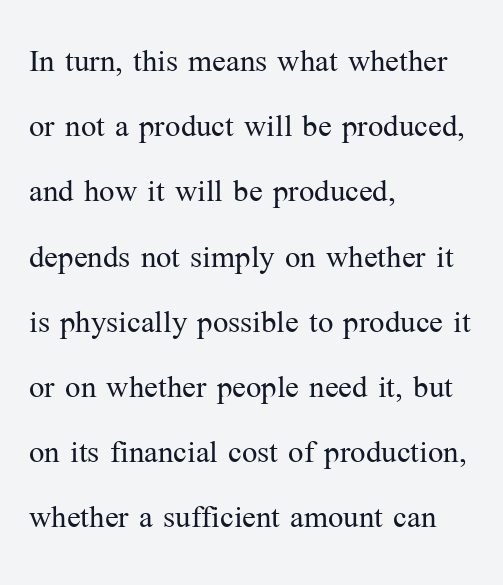
{"serif": "yes", "italic": "no", "bold": "no", "weight": "light", "width": "normal", "stroke_contrast": "medium", "x_height": "medium", "monospaced": "no", "underline": "no", "align": "left", "line_spacing": "normal", "line_spacing_ratio": 1.59, "letter_spacing": "normal", "letter_spacing_em": 0.0, "glyph_px": 41}
